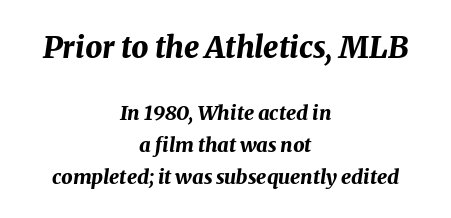
Does the bottom block carry the larger type? No, the top block does. One-word summary of the alignment: center. Quick note: underline off. Reading down the column, the eye jumps a familiar distance to each next line. Characters follow at the spacing the type designer built in. The rendering uses natural spacing where letterforms have individual widths.
